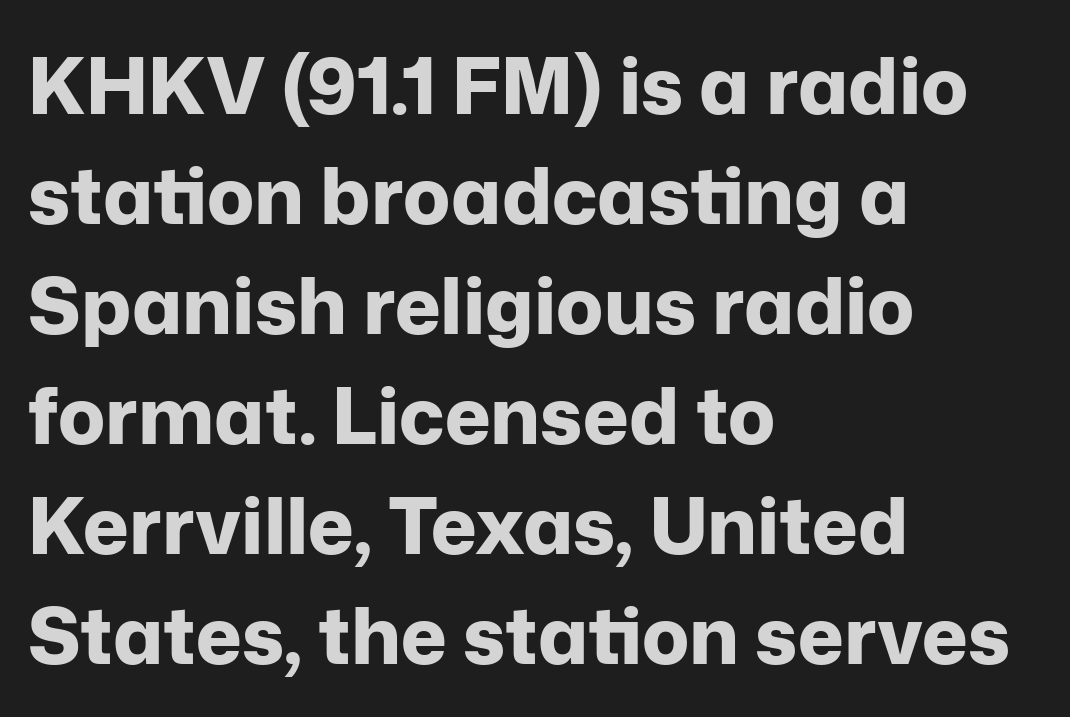
Students, note that the glyphs here touch the page at normal intervals. A typesetter would call this proportional, since set widths differ per character. Summary of weight: heavy, a full bold. Quick note: interline space is typical.
